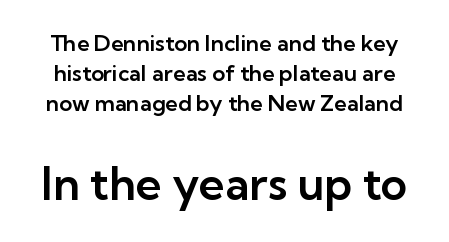
No italicization has been applied; the sample stays upright. Beneath every word, the page is bare. Do the characters align in a grid? No, the font is proportional. In this sample the second text group is rendered at the bigger scale. Baseline-to-baseline distance is the conventional proportion of letter height. What kind of face is this? One without serifs — a sans.
